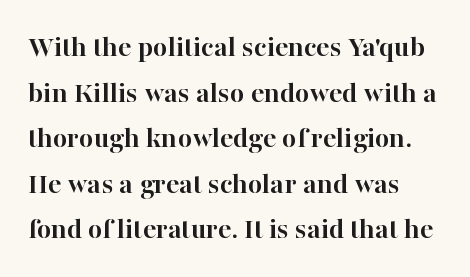
Does the type have serifs? Yes, each stem ends in a small foot. The passage shown is typed in a proportional face where columns would drift. Bare-footed words on every line. The lines in this sample share a left origin and differ only in where they stop. You could call the tracking neutral — neither tight nor loose. Italic? Not at all — the glyphs are vertical.
